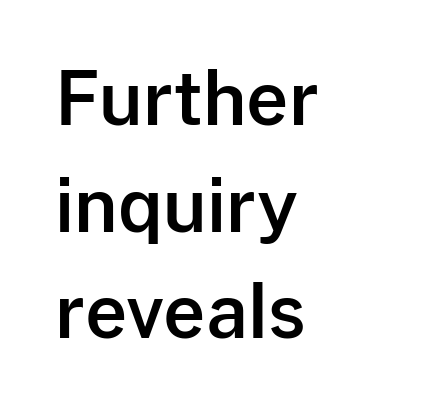
The image shows 73 px sans-serif type, upright; set left-aligned, normal line spacing (1.46x), normal letter spacing, not underlined; low stroke contrast and a medium x-height.
